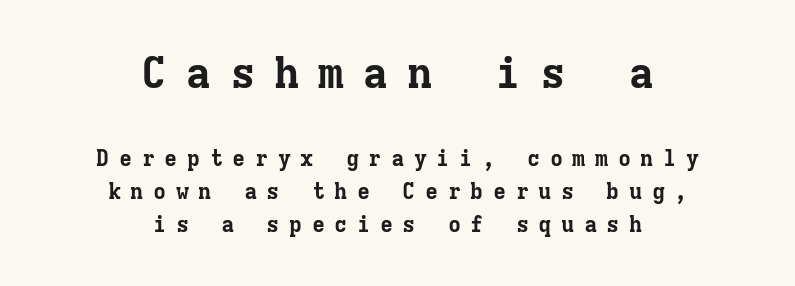
The typeface chosen for these lines features serifs. Unlike italic type, these characters show no tilt at all. Underlining? Definitely not there. I'd describe the lettering as bold — thick and assertive.
